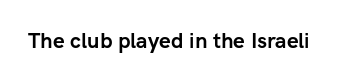
{"italic": "no", "bold": "yes", "underline": "no", "letter_spacing": "normal", "letter_spacing_em": 0.0, "glyph_px": 21}
